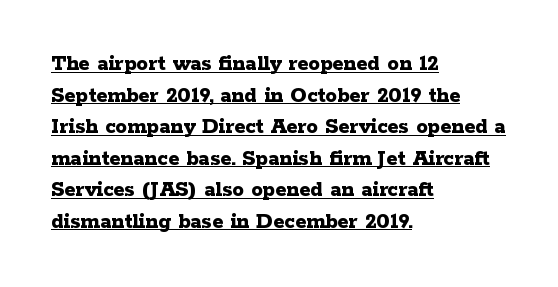
Q: Is the text bold? A: Yes.
Q: Is the text italic (slanted)? A: No, it is upright.
Q: Is the text underlined? A: Yes.
Q: How is the paragraph aligned? A: Left-aligned.
Q: Is the spacing between letters normal or unusually wide? A: Normal.
Q: Is the spacing between lines tight, normal or loose? A: Normal.
